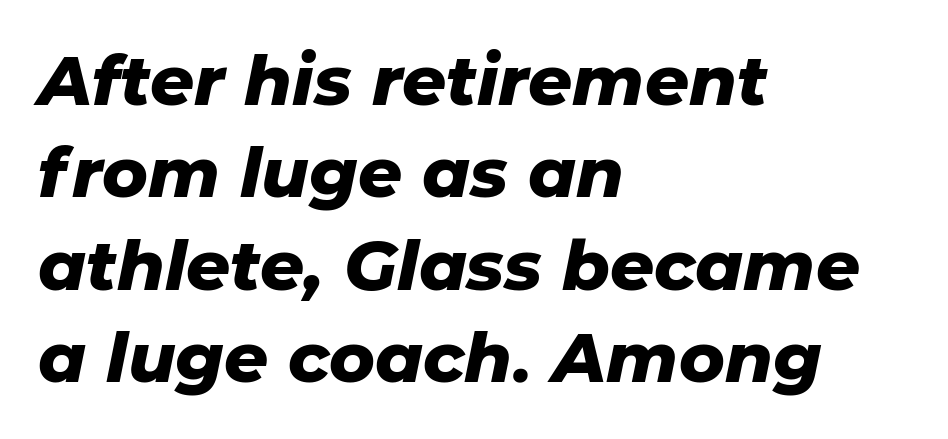
Does the lettering tilt? It does — this is italic. Caption: standard tracking, unaltered. Anything drawn beneath the words? Only blank space. The face used here has the dense, thick strokes of a bold.
